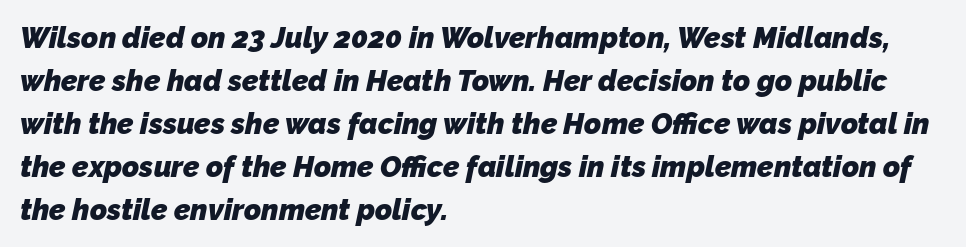
Q: Is the text bold? A: Yes.
Q: Is the typeface a serif or a sans-serif typeface? A: Sans-serif.
Q: Is the text underlined? A: No.
Q: How is the paragraph aligned? A: Left-aligned.
Q: Is the spacing between letters normal or unusually wide? A: Normal.
Q: Is the spacing between lines tight, normal or loose? A: Normal.
Q: Width (condensed, normal, or wide)? A: Normal.
Q: Stroke contrast? A: Low.
Q: x-height? A: Medium.
Q: Monospaced? A: No.
